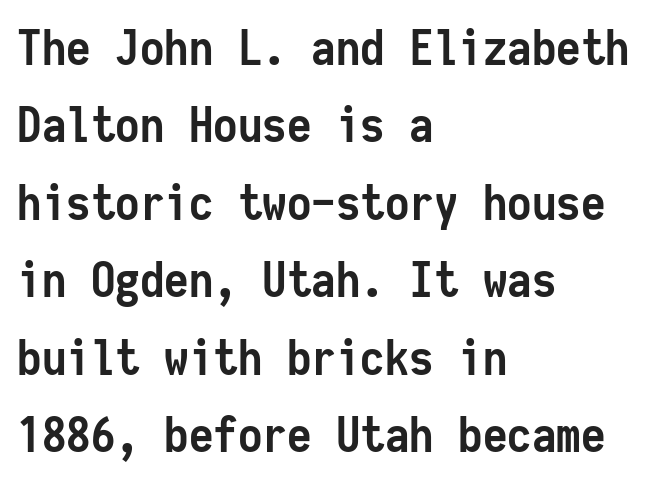
{"serif": "no", "italic": "no", "bold": "yes", "weight": "semibold", "width": "condensed", "stroke_contrast": "low", "x_height": "medium", "monospaced": "yes", "underline": "no", "align": "left", "line_spacing": "normal", "line_spacing_ratio": 1.58, "letter_spacing": "normal", "letter_spacing_em": 0.0, "glyph_px": 49}
